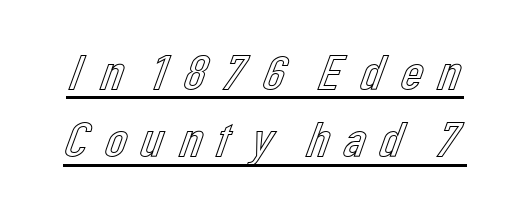
{"width": "normal", "x_height": "medium", "monospaced": "no", "underline": "yes", "line_spacing": "normal", "line_spacing_ratio": 1.35, "glyph_px": 50}
